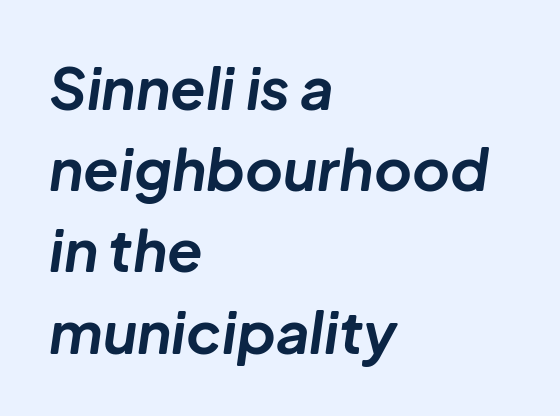
The image shows 58 px bold type, italic (leaning right); set left-aligned, normal line spacing (1.4x), normal letter spacing, not underlined; low stroke contrast and a medium x-height.
